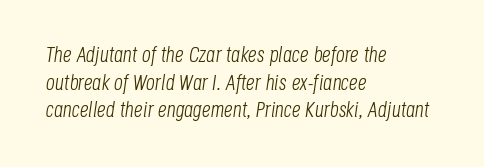
Reading down the column, the eye jumps a familiar distance to each next line. The rendering anchors every line to the left-hand side. You could call the tracking neutral — neither tight nor loose. Heft: none added — not bold. The whole block is typeset with a tilt.
